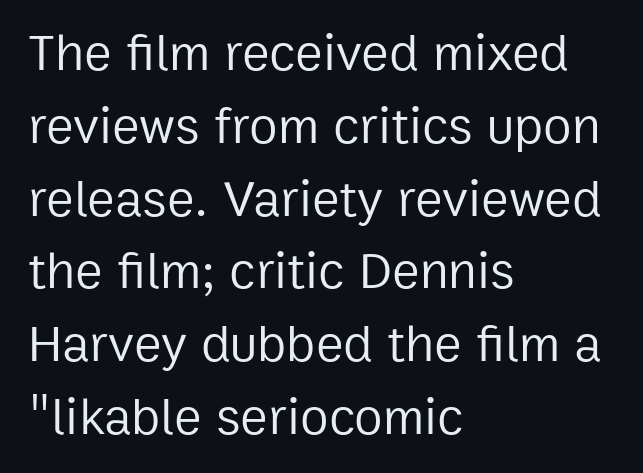
{"serif": "no", "italic": "no", "bold": "no", "weight": "regular", "width": "normal", "stroke_contrast": "low", "x_height": "medium", "monospaced": "no", "underline": "no", "align": "left", "line_spacing": "normal", "line_spacing_ratio": 1.4, "letter_spacing": "normal", "letter_spacing_em": 0.0, "glyph_px": 52}
